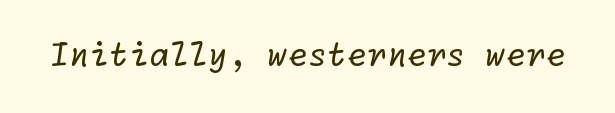
The zone under the glyphs is completely vacant. Serifs: no, the terminals of the letterforms are clean. This is not heavy type; no bold has been used. The letters sit at their default tracking, neither squeezed nor spread.
